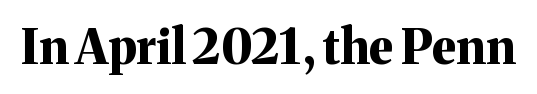
{"serif": "yes", "italic": "no", "bold": "yes", "weight": "bold", "width": "normal", "stroke_contrast": "medium", "x_height": "medium", "monospaced": "no", "underline": "no", "letter_spacing": "normal", "letter_spacing_em": 0.0, "glyph_px": 48}
